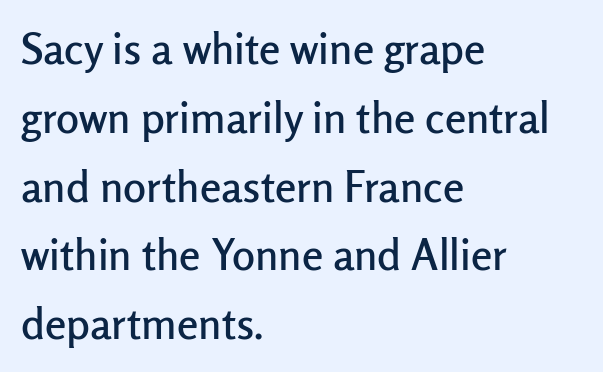
Q: Is the text italic (slanted)? A: No, it is upright.
Q: Is the typeface a serif or a sans-serif typeface? A: Sans-serif.
Q: Is the text underlined? A: No.
Q: How is the paragraph aligned? A: Left-aligned.
Q: Is the spacing between letters normal or unusually wide? A: Normal.
Q: Is the spacing between lines tight, normal or loose? A: Normal.
Q: Width (condensed, normal, or wide)? A: Normal.
Q: Stroke contrast? A: Low.
Q: x-height? A: Medium.
Q: Monospaced? A: No.
